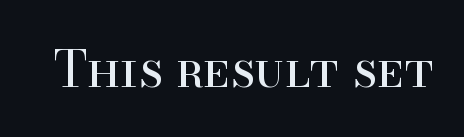
Underlining? Definitely not there. Letters have the restrained weight of plain body copy at most. Does extra space separate the letters? No, they use regular spacing. It's the straight-up-and-down kind of type. Do the characters align in a grid? No, the font is proportional.
